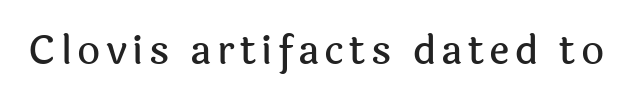
{"serif": "no", "italic": "no", "width": "normal", "x_height": "medium", "monospaced": "no", "underline": "no", "glyph_px": 40}
